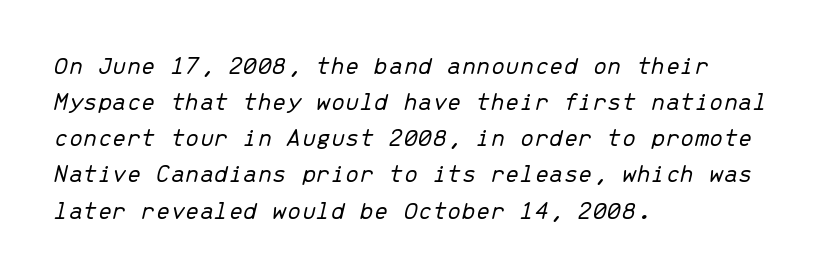
Heaviness? Minimal to ordinary, like unemphasized prose. Look at the tracking — it's just the regular setting, nothing added. Leading: standard. Descender tails drop into unmarked territory. Compared with a centered layout, this one pins lines to the left instead.
